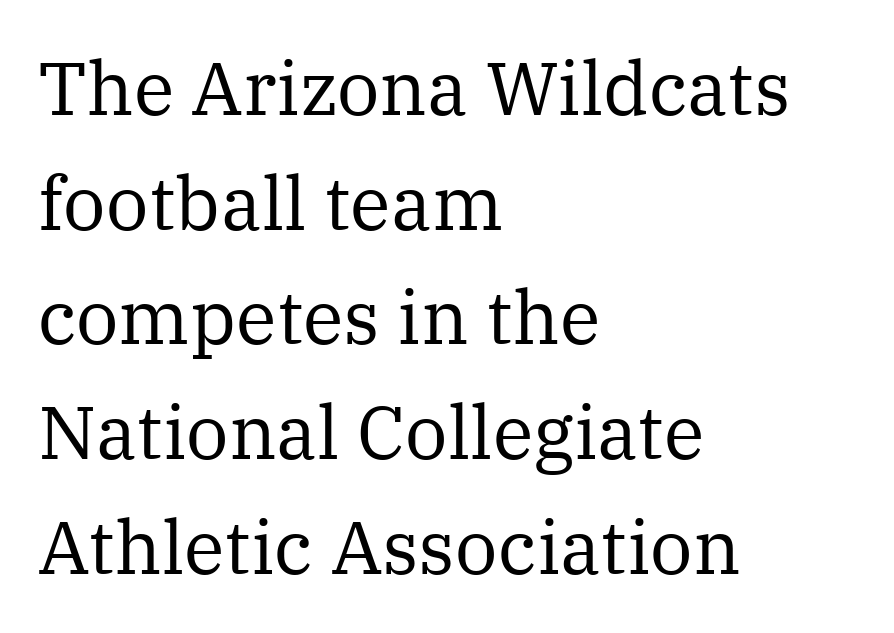
Think of a printed novel: that variable character pitch is what you see here. Look at the tracking — it's just the regular setting, nothing added. Leftover space on each line is placed entirely after the last word. The passage shown stacks its lines at a standard gap. Yep, those are serifs on the letters.
